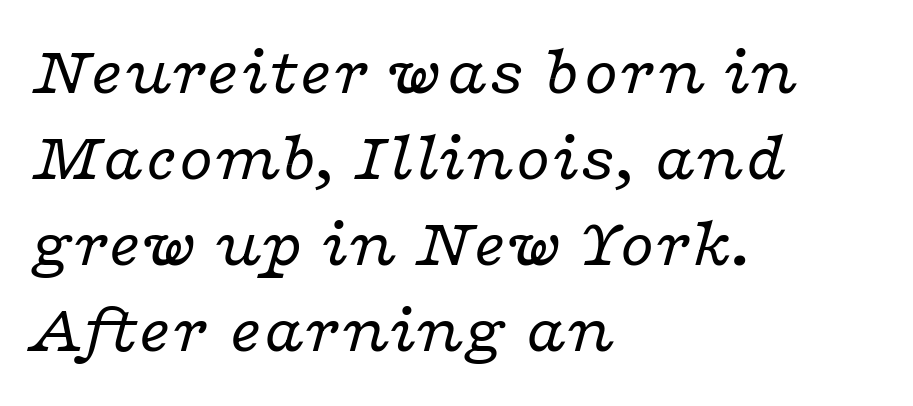
Q: Is the text bold? A: No.
Q: Is the text italic (slanted)? A: Yes, it leans right by about 16 degrees.
Q: Is the typeface a serif or a sans-serif typeface? A: Serif.
Q: Is the text underlined? A: No.
Q: How is the paragraph aligned? A: Left-aligned.
Q: Is the spacing between letters normal or unusually wide? A: Normal.
Q: Width (condensed, normal, or wide)? A: Wide.
Q: Stroke contrast? A: Low.
Q: x-height? A: Medium.
Q: Monospaced? A: No.
